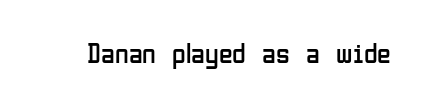
{"serif": "no", "italic": "no", "bold": "no", "weight": "regular", "width": "condensed", "stroke_contrast": "low", "x_height": "medium", "monospaced": "no", "underline": "no", "letter_spacing": "normal", "letter_spacing_em": 0.0, "glyph_px": 28}
